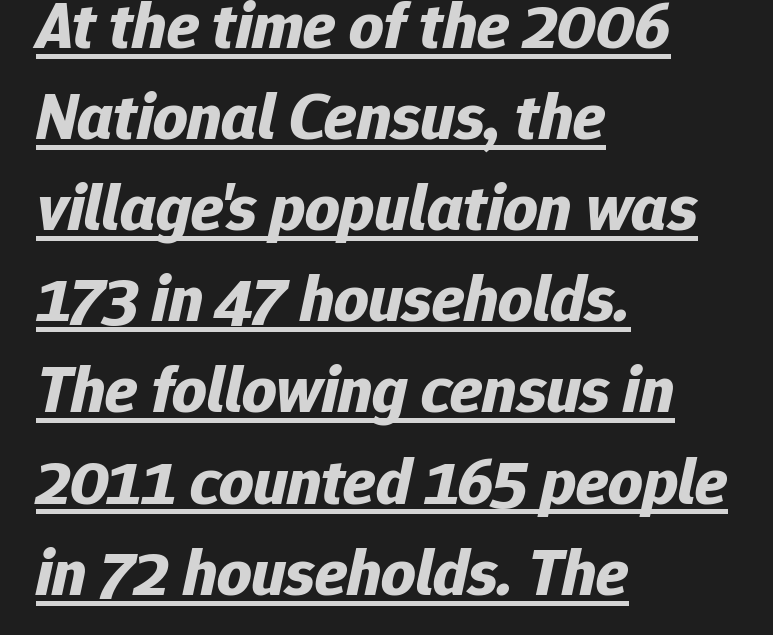
Typesetter's note: full bold, strokes at maximum text heaviness. The face used here is proportionally spaced, like ordinary book or web type. A classic flush-left, rag-right setting is used for this passage. Normally led — the rows are evenly, conventionally spaced.
